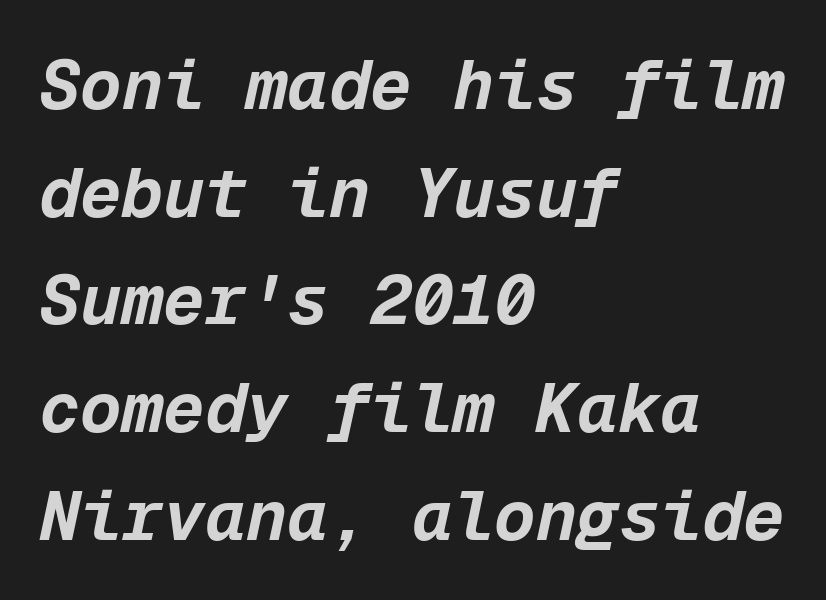
Q: Is the text bold? A: Yes.
Q: Is the text italic (slanted)? A: Yes, it leans right by about 12 degrees.
Q: Is the text underlined? A: No.
Q: How is the paragraph aligned? A: Left-aligned.
Q: Is the spacing between letters normal or unusually wide? A: Normal.
Q: Is the spacing between lines tight, normal or loose? A: Normal.
Q: Width (condensed, normal, or wide)? A: Normal.
Q: Stroke contrast? A: Low.
Q: x-height? A: Medium.
Q: Monospaced? A: Yes.
